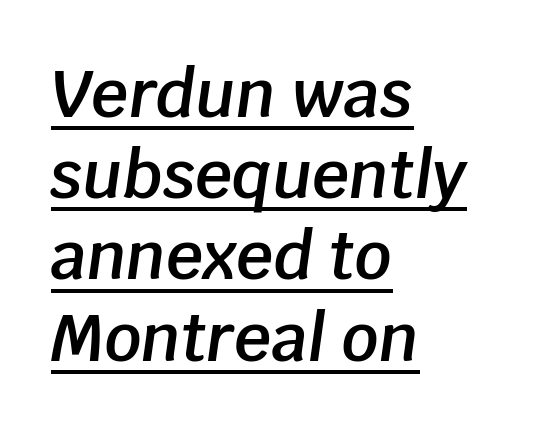
Teacher's note: observe the even left margin — that is flush-left alignment. Regarding leading, the lines here are spaced in the standard way. If you drew a line through each stem, it would be angled. Check the space under the baseline: a stroke is drawn there. Caption: semibold face, moderately heavy strokes. Character widths vary here, with narrow letters taking less room than wide ones.
